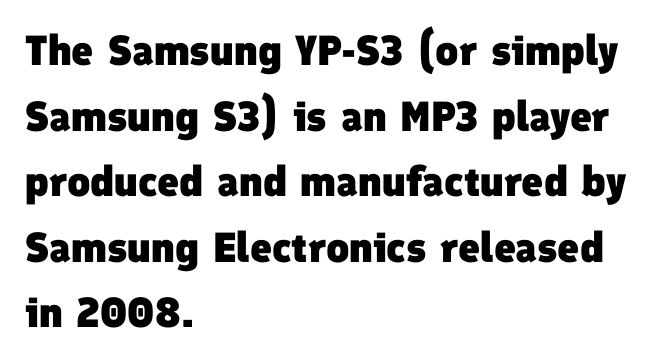
The face used here is proportionally spaced, like ordinary book or web type. In CSS terms this would be text-align: left. The letters carry no serifs — their stems end cleanly without finishing strokes. Plenty of ink on the page — the face is bold.
